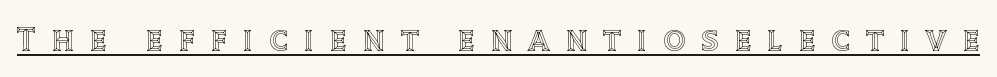
The image shows 35 px text type, upright; set unusually wide letter spacing (+0.45 em), underlined; a large x-height.
